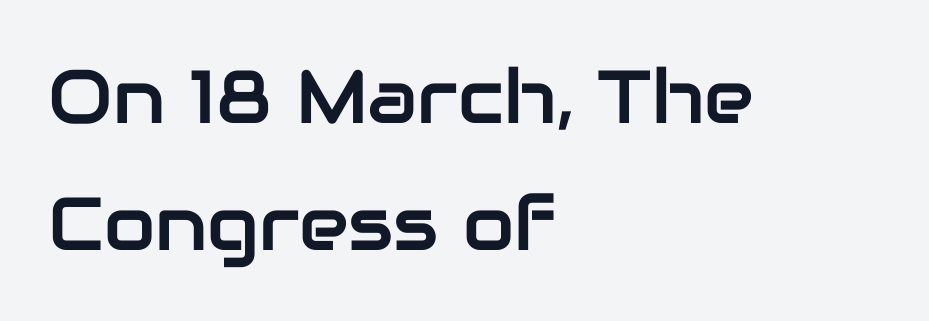
The ragged edge is on the right, which tells us the setting is flush left. A bare baseline throughout the passage. Tall strokes in this sample are plumb rather than angled. This sample uses a sans-serif face. Caption: standard tracking, unaltered.
